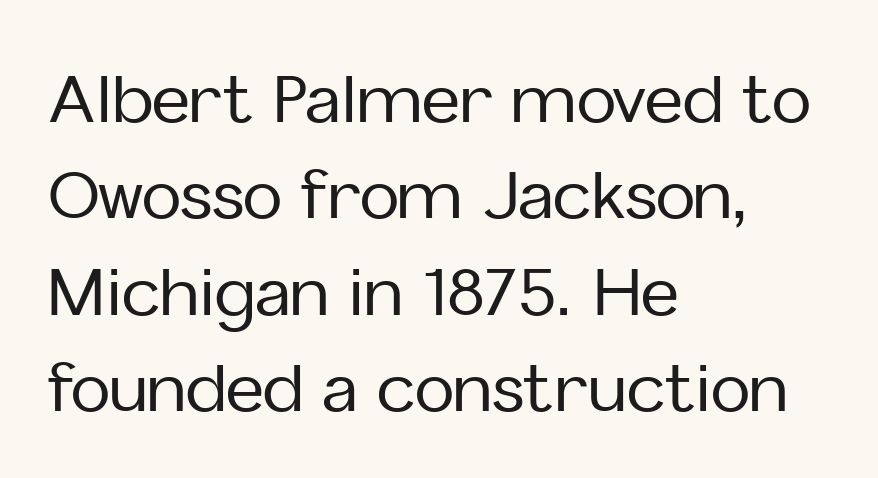
{"serif": "no", "italic": "no", "width": "normal", "stroke_contrast": "low", "x_height": "medium", "monospaced": "no", "underline": "no", "align": "left", "line_spacing": "normal", "line_spacing_ratio": 1.46, "letter_spacing": "normal", "letter_spacing_em": 0.0, "glyph_px": 66}
